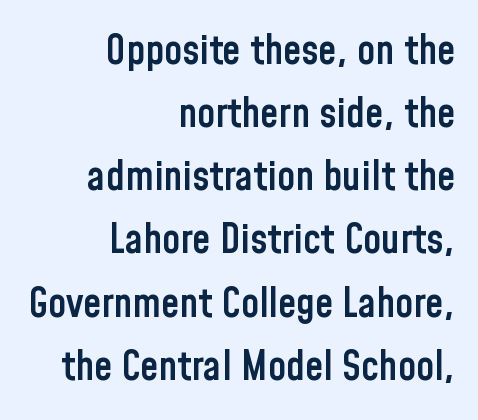
The image shows 41 px semibold, condensed sans-serif type, upright; set right-aligned, normal line spacing (1.54x), normal letter spacing, not underlined; low stroke contrast and a medium x-height.
